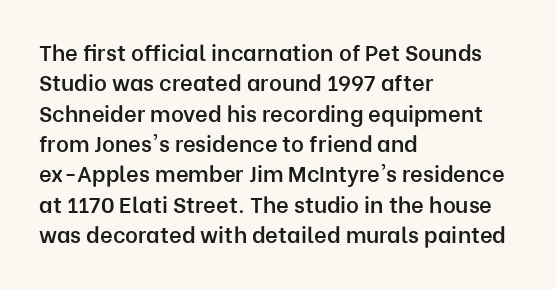
Q: Is the text bold? A: Semi-bold.
Q: Is the text italic (slanted)? A: No, it is upright.
Q: Is the text underlined? A: No.
Q: How is the paragraph aligned? A: Left-aligned.
Q: Is the spacing between letters normal or unusually wide? A: Normal.
Q: Is the spacing between lines tight, normal or loose? A: Normal.
